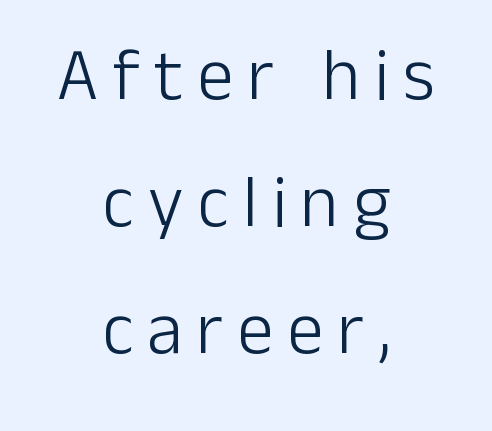
{"serif": "no", "italic": "no", "bold": "no", "weight": "light", "width": "normal", "stroke_contrast": "low", "x_height": "medium", "monospaced": "no", "underline": "no", "align": "center", "line_spacing_ratio": 1.74, "glyph_px": 73}
